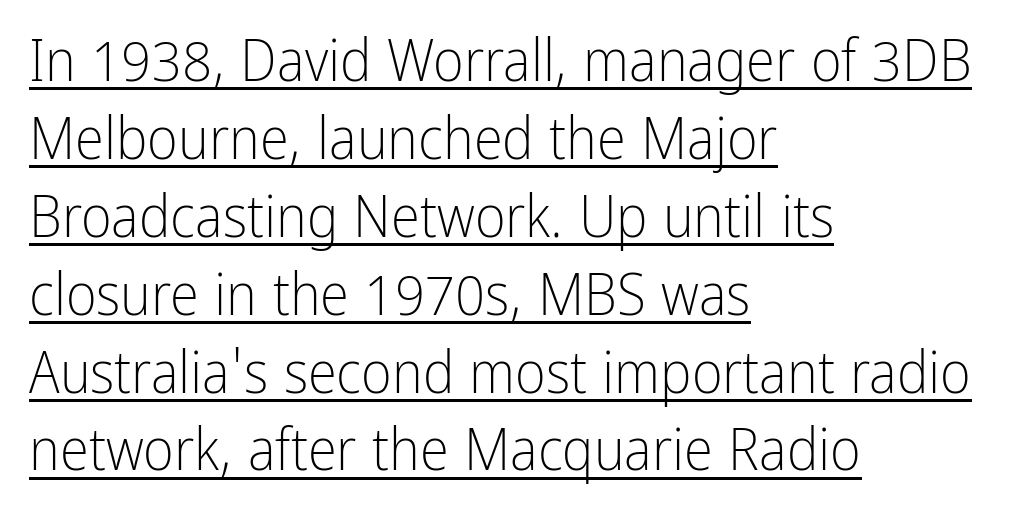
{"serif": "no", "italic": "no", "bold": "no", "weight": "light", "width": "condensed", "stroke_contrast": "low", "x_height": "medium", "monospaced": "no", "underline": "yes", "align": "left", "line_spacing": "normal", "line_spacing_ratio": 1.32, "letter_spacing": "normal", "letter_spacing_em": 0.0, "glyph_px": 59}
